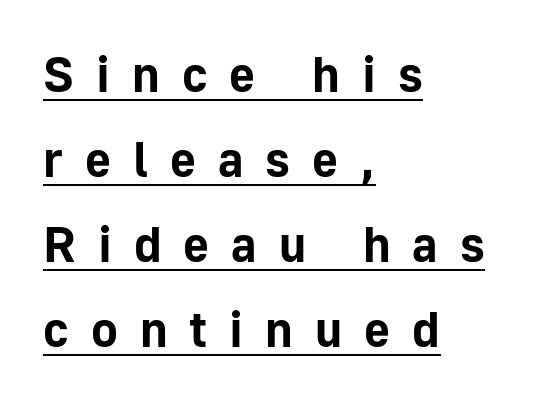
Q: Is the text bold? A: Yes.
Q: Is the text italic (slanted)? A: No, it is upright.
Q: Is the typeface a serif or a sans-serif typeface? A: Sans-serif.
Q: Is the text underlined? A: Yes.
Q: How is the paragraph aligned? A: Left-aligned.
Q: Is the spacing between letters normal or unusually wide? A: Unusually wide.
Q: Is the spacing between lines tight, normal or loose? A: Normal.
Q: Width (condensed, normal, or wide)? A: Normal.
Q: Stroke contrast? A: Low.
Q: x-height? A: Medium.
Q: Monospaced? A: No.
